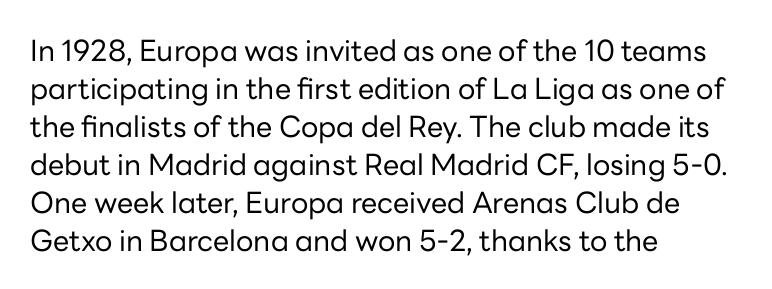
{"serif": "no", "italic": "no", "bold": "no", "weight": "regular", "width": "normal", "stroke_contrast": "low", "x_height": "medium", "monospaced": "no", "underline": "no", "align": "left", "line_spacing": "normal", "line_spacing_ratio": 1.31, "letter_spacing": "normal", "letter_spacing_em": 0.0, "glyph_px": 29}
